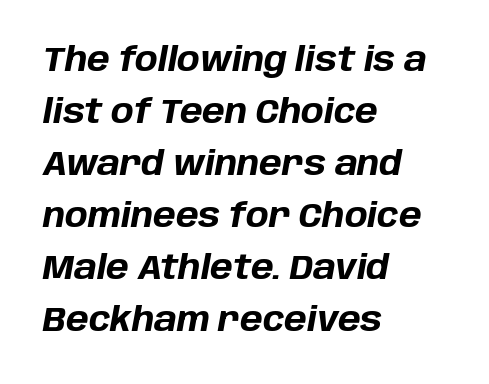
The image shows 34 px bold type, italic (leaning right); set left-aligned, normal line spacing (1.53x), normal letter spacing, not underlined; low stroke contrast and a large x-height.
